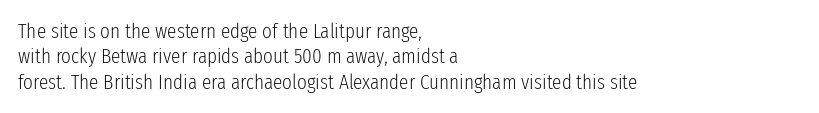
{"italic": "no", "bold": "no", "underline": "no", "align": "left", "line_spacing_ratio": 1.21, "letter_spacing": "normal", "letter_spacing_em": 0.0, "glyph_px": 21}
